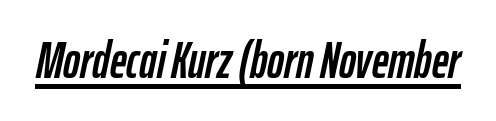
The image shows 51 px condensed type, italic (leaning right); set normal letter spacing, underlined; low stroke contrast and a medium x-height.
